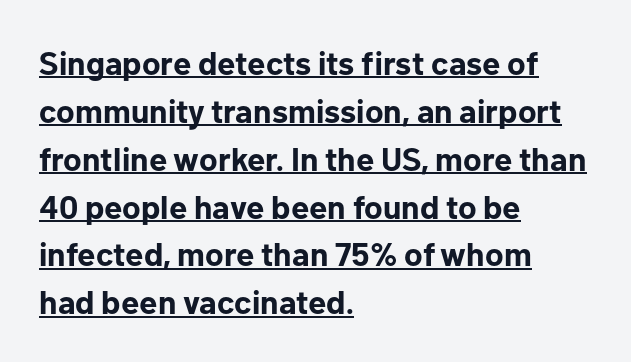
{"serif": "no", "italic": "no", "bold": "yes", "weight": "bold", "width": "normal", "stroke_contrast": "low", "x_height": "medium", "monospaced": "no", "underline": "yes", "align": "left", "line_spacing": "normal", "line_spacing_ratio": 1.45, "letter_spacing": "normal", "letter_spacing_em": 0.0, "glyph_px": 33}
